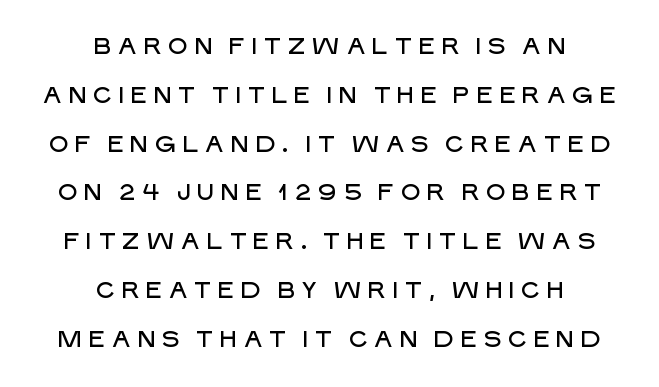
{"italic": "no", "underline": "no", "align": "center", "line_spacing": "loose", "line_spacing_ratio": 2.12, "letter_spacing": "wide", "letter_spacing_em": 0.22, "glyph_px": 23}
